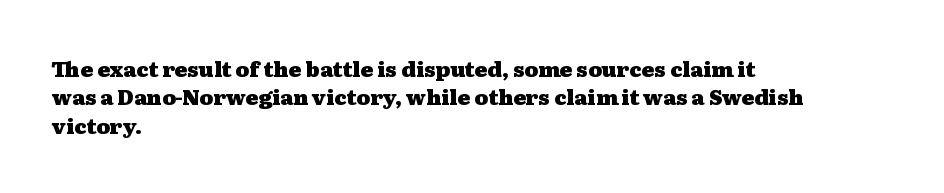
Q: Is the text bold? A: Yes.
Q: Is the text italic (slanted)? A: No, it is upright.
Q: Is the text underlined? A: No.
Q: How is the paragraph aligned? A: Left-aligned.
Q: Is the spacing between letters normal or unusually wide? A: Normal.
Q: Is the spacing between lines tight, normal or loose? A: Normal.
